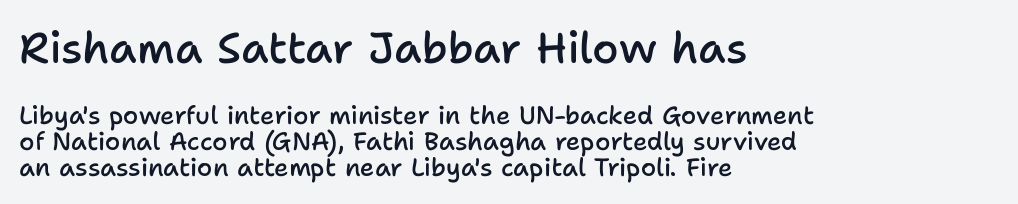
The image shows 43 px semibold sans-serif type, upright; set left-aligned, tight line spacing (1.04x), normal letter spacing, not underlined; the first (top) block is 1.72x larger; low stroke contrast and a medium x-height.
